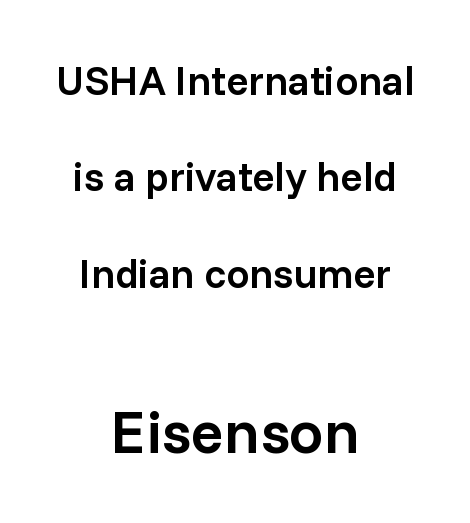
Notice how the stems are strictly vertical — no italics here. Neither beginnings nor endings align; midpoints do. A typesetter would call this proportional, since set widths differ per character. Compare the two chunks: the lower has the greater cap height. Unlike a traditional serif, this face leaves its strokes unadorned. In terms of leading, this rendering errs on the spacious side.
